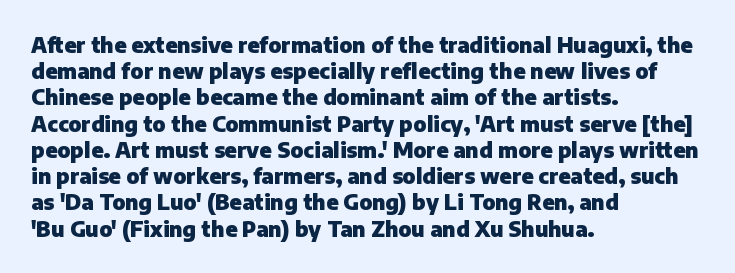
{"italic": "no", "bold": "yes", "underline": "no", "align": "left", "line_spacing": "normal", "line_spacing_ratio": 1.25, "letter_spacing": "normal", "letter_spacing_em": 0.0, "glyph_px": 21}
